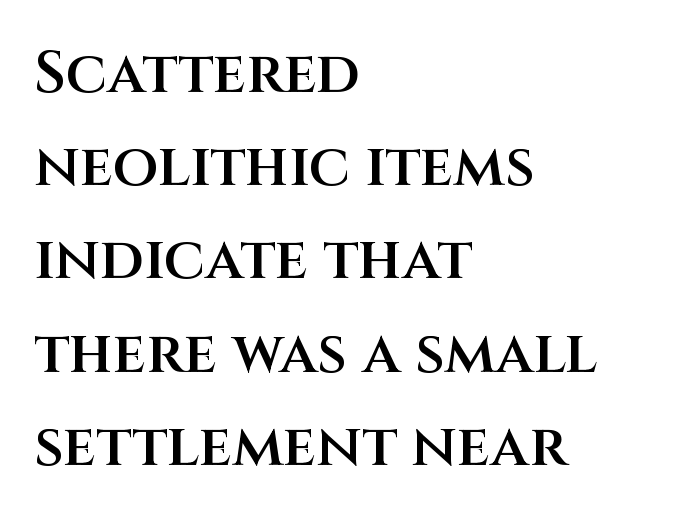
Q: Is the text bold? A: Semi-bold.
Q: Is the text italic (slanted)? A: No, it is upright.
Q: Is the typeface a serif or a sans-serif typeface? A: Sans-serif.
Q: Is the text underlined? A: No.
Q: How is the paragraph aligned? A: Left-aligned.
Q: Is the spacing between letters normal or unusually wide? A: Normal.
Q: Is the spacing between lines tight, normal or loose? A: Normal.
Q: Width (condensed, normal, or wide)? A: Normal.
Q: Stroke contrast? A: Medium.
Q: x-height? A: Large.
Q: Monospaced? A: No.
